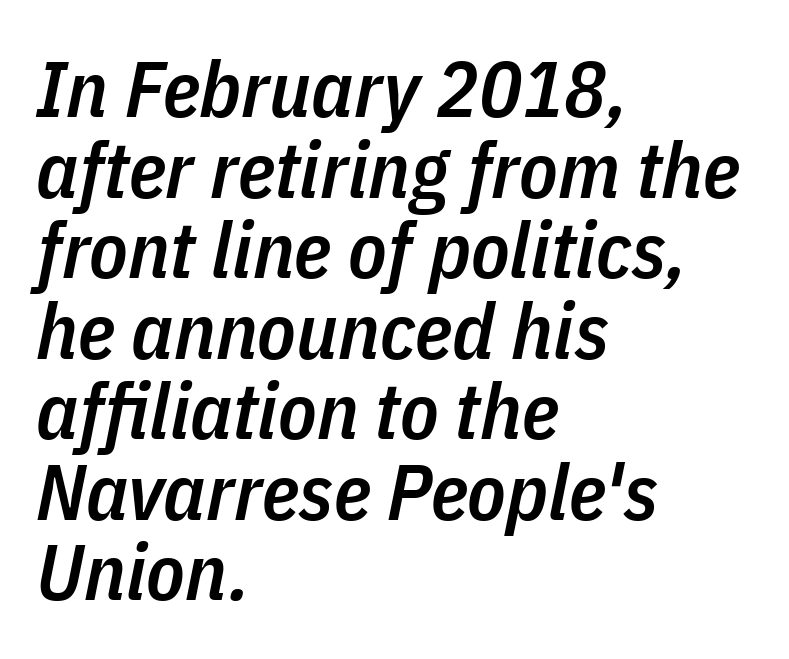
{"italic": "yes", "lean": "right", "slant_degrees": 11, "bold": "semi", "weight": "semibold", "width": "condensed", "stroke_contrast": "low", "x_height": "medium", "monospaced": "no", "underline": "no", "align": "left", "line_spacing": "tight", "line_spacing_ratio": 1.02, "letter_spacing": "normal", "letter_spacing_em": 0.0, "glyph_px": 79}
